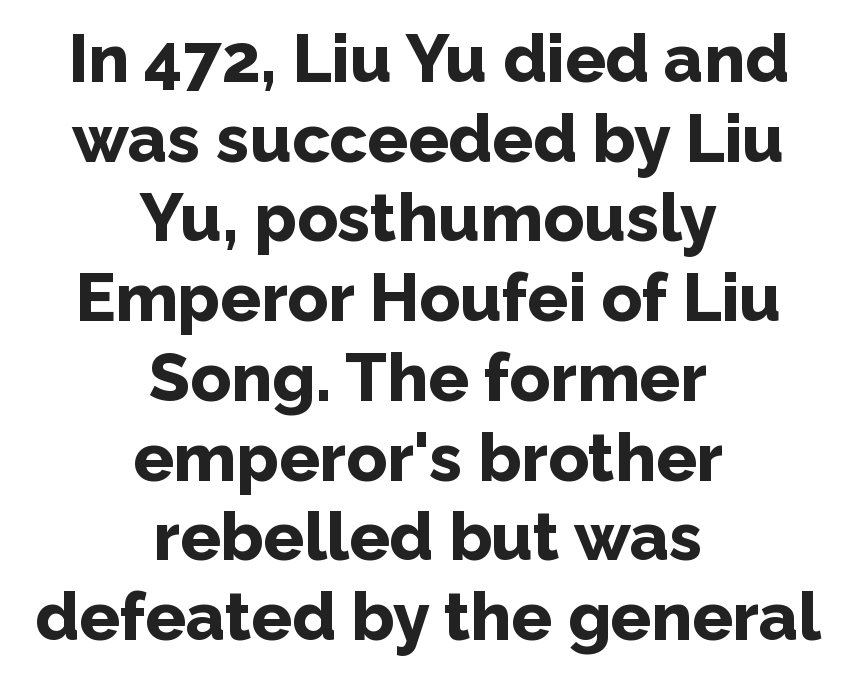
The image shows 67 px bold sans-serif type, upright; set centered, line spacing 1.19x, normal letter spacing, not underlined; low stroke contrast and a medium x-height.
